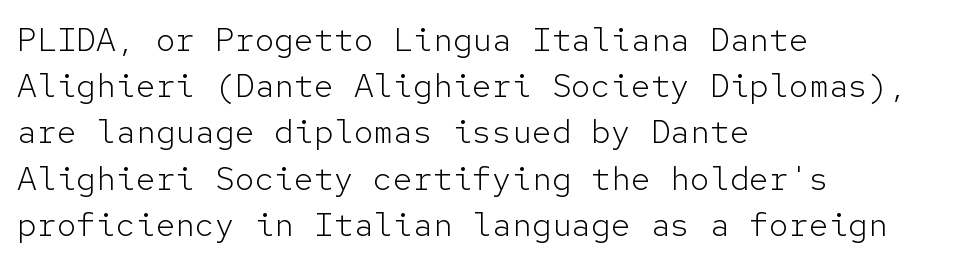
Q: Is the text bold? A: No.
Q: Is the text italic (slanted)? A: No, it is upright.
Q: Is the typeface a serif or a sans-serif typeface? A: Sans-serif.
Q: Is the text underlined? A: No.
Q: How is the paragraph aligned? A: Left-aligned.
Q: Is the spacing between letters normal or unusually wide? A: Normal.
Q: Is the spacing between lines tight, normal or loose? A: Normal.
Q: Width (condensed, normal, or wide)? A: Normal.
Q: Stroke contrast? A: Low.
Q: x-height? A: Medium.
Q: Monospaced? A: Yes.
